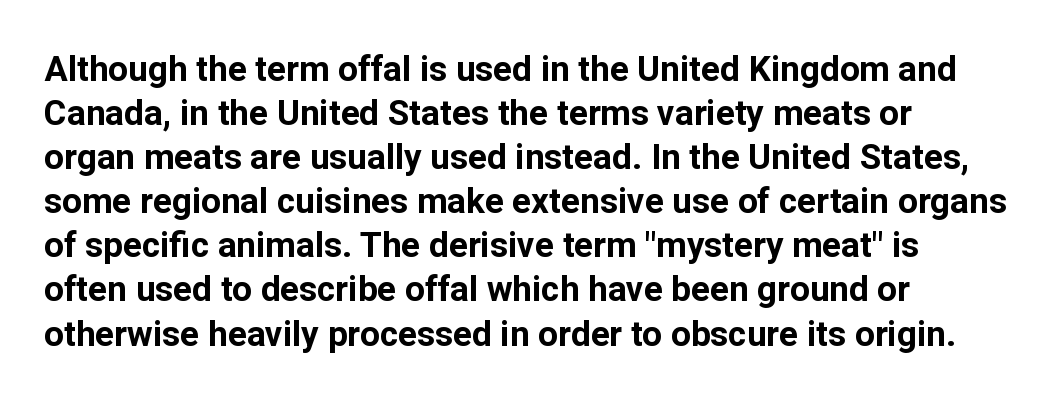
This sample uses plain, unmodified letter spacing. In terms of weight, the rendering is a true, heavy bold. Has an underline been added? It has not. Characters remain perfectly vertical along every line.
